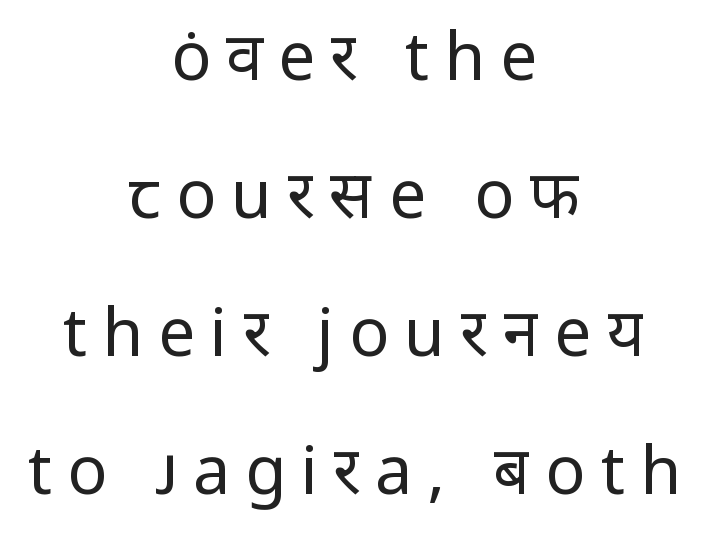
The strip under each line holds only bare page. Stroke thickness stays within the range of a standard reading face or lighter. Reading down the column, the eye jumps a long way to each next line. If you folded the block vertically in half, each line would mirror itself in length.
